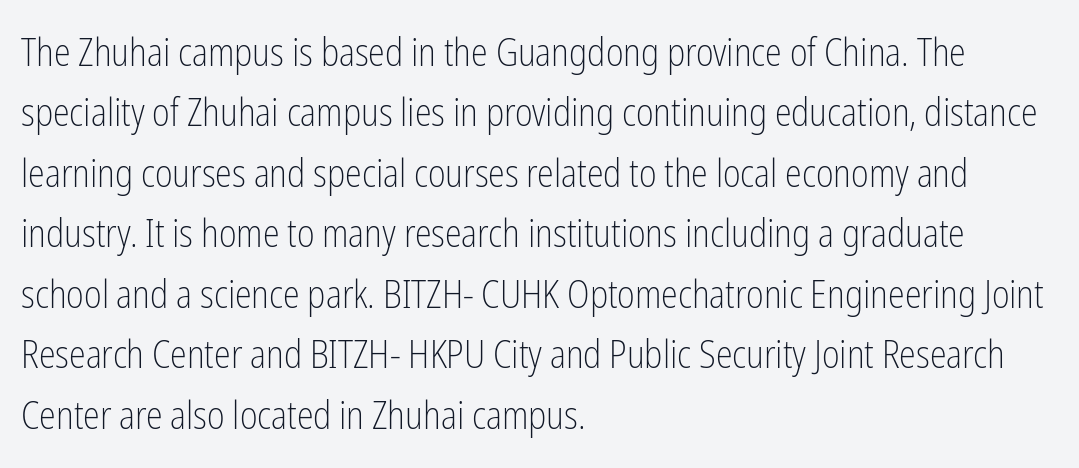
The image shows 38 px light, condensed sans-serif type, upright; set left-aligned, normal line spacing (1.59x), normal letter spacing, not underlined; low stroke contrast and a medium x-height.
